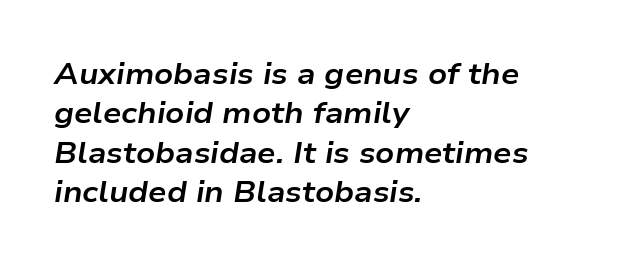
The image shows 29 px bold, wide type, italic (leaning right); set left-aligned, normal line spacing (1.36x), normal letter spacing, not underlined; low stroke contrast and a medium x-height.
